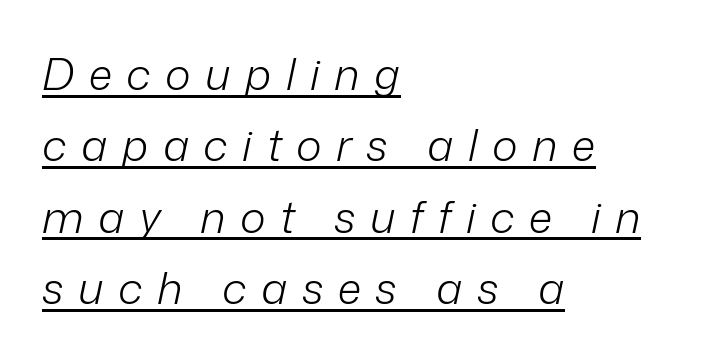
The image shows 44 px light type, italic (leaning right); set left-aligned, normal line spacing (1.62x), unusually wide letter spacing (+0.33 em), underlined; low stroke contrast and a medium x-height.
